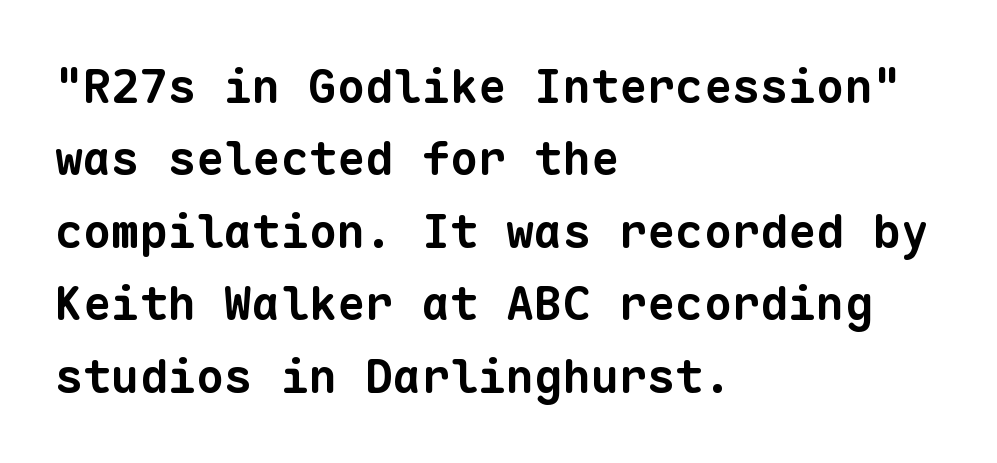
{"serif": "no", "bold": "yes", "weight": "bold", "width": "normal", "stroke_contrast": "low", "x_height": "medium", "monospaced": "yes", "underline": "no", "align": "left", "line_spacing": "normal", "line_spacing_ratio": 1.54, "letter_spacing": "normal", "letter_spacing_em": 0.0, "glyph_px": 47}
